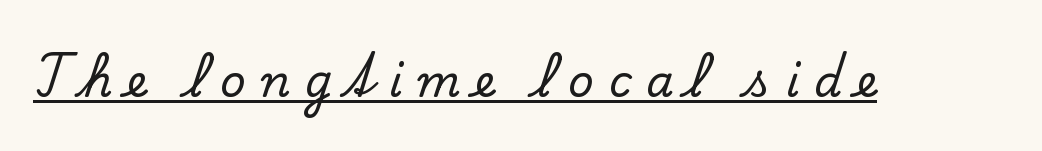
The image shows 44 px serif type; set unusually wide letter spacing (+0.33 em), underlined; low stroke contrast and a small x-height.
